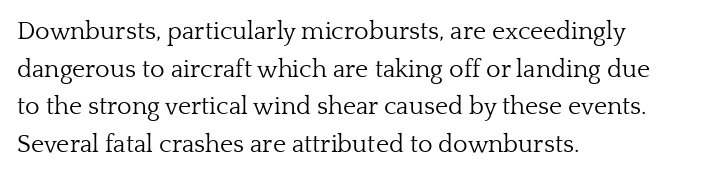
The image shows 25 px text type, upright; set left-aligned, normal line spacing (1.51x), normal letter spacing, not underlined.
